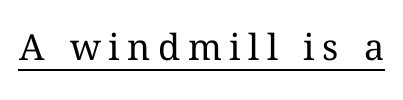
The image shows 36 px regular-weight type, upright; set unusually wide letter spacing (+0.21 em), underlined; medium stroke contrast and a medium x-height.
